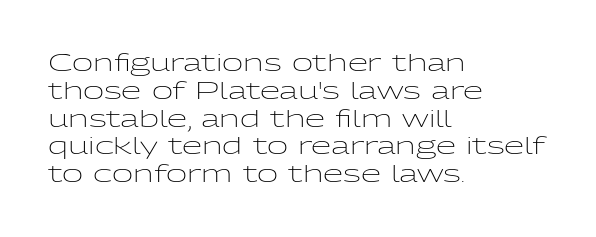
Q: Is the text bold? A: No.
Q: Is the text italic (slanted)? A: No, it is upright.
Q: Is the text underlined? A: No.
Q: How is the paragraph aligned? A: Left-aligned.
Q: Is the spacing between letters normal or unusually wide? A: Normal.
